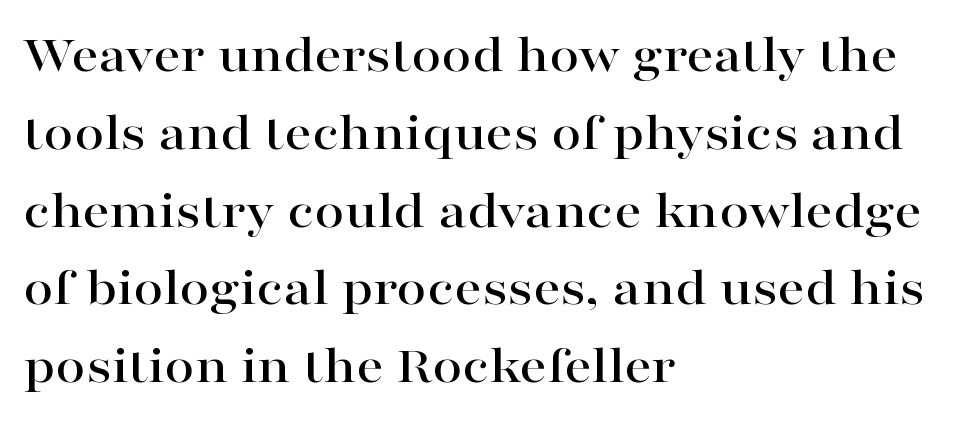
{"serif": "yes", "italic": "no", "width": "wide", "stroke_contrast": "high", "x_height": "medium", "monospaced": "no", "underline": "no", "align": "left", "line_spacing": "normal", "line_spacing_ratio": 1.44, "letter_spacing": "normal", "letter_spacing_em": 0.0, "glyph_px": 54}
